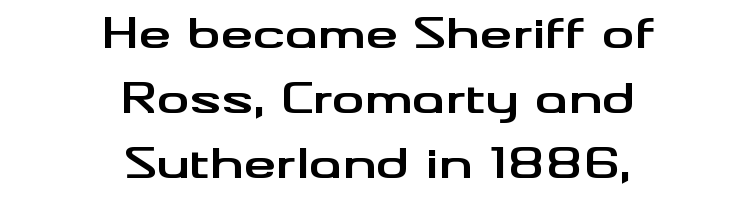
Spacing verdict: proportional, widths tailored to each character. A bare baseline throughout the passage. Tall strokes in this sample are plumb rather than angled. The line texture is even and compact thanks to regular tracking. Every letter is thick-stroked: bold, no question. The lines sit at an ordinary, default distance from one another.
